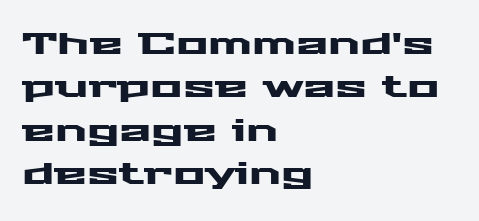
Rendered with straight, roman letterforms. The words here are not underlined. Vertically, the passage feels balanced, rows spaced as you'd expect. Each letter's strokes conclude bluntly, with no projecting serifs. Each letter keeps its own natural width here, so spacing adapts to shape. The rendering anchors every line to the left-hand side.
